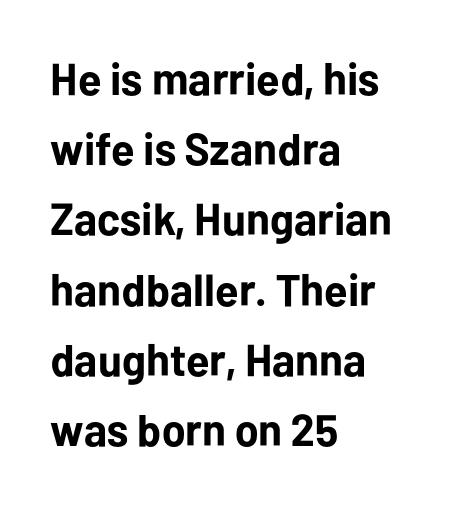
Rows of type keep a routine distance in the vertical direction. Vertical strokes here are truly vertical. Spacing between characters is what you'd get straight out of the box. Is the block centered? No — it sits flush against the left margin. Proportional: the letters do not fall into vertical columns. A sans-serif font was chosen for this passage.
